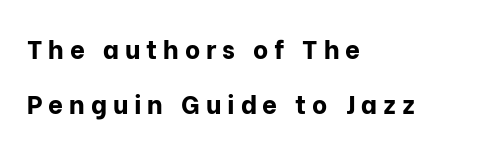
The paragraph has a hard left edge and a soft right edge. Pretty heavy lettering here — definitely bold. Horizontal bands of white between lines are thick stripes. Italic: no, the glyphs are upright roman. Check the space under the baseline: it is left empty.
